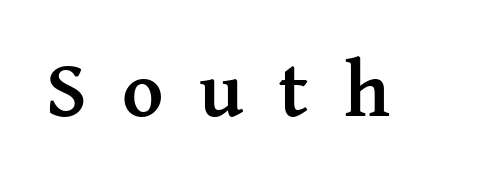
The letters stand straight up with perfectly vertical stems. Tracking here is generous; glyphs stand well apart from one another. Lines of text with bare space underneath. Note the varied advance widths — an 'i' is clearly narrower than an 'm'. The typeface chosen for these lines features serifs.
